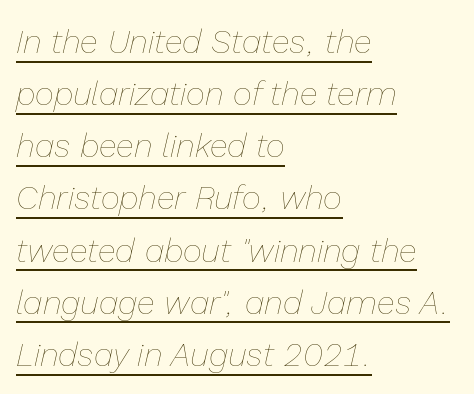
Q: Is the text bold? A: No.
Q: Is the text italic (slanted)? A: Yes, it leans right by about 13 degrees.
Q: Is the text underlined? A: Yes.
Q: How is the paragraph aligned? A: Left-aligned.
Q: Is the spacing between letters normal or unusually wide? A: Normal.
Q: Is the spacing between lines tight, normal or loose? A: Normal.
Q: Width (condensed, normal, or wide)? A: Normal.
Q: Stroke contrast? A: Low.
Q: x-height? A: Medium.
Q: Monospaced? A: No.
